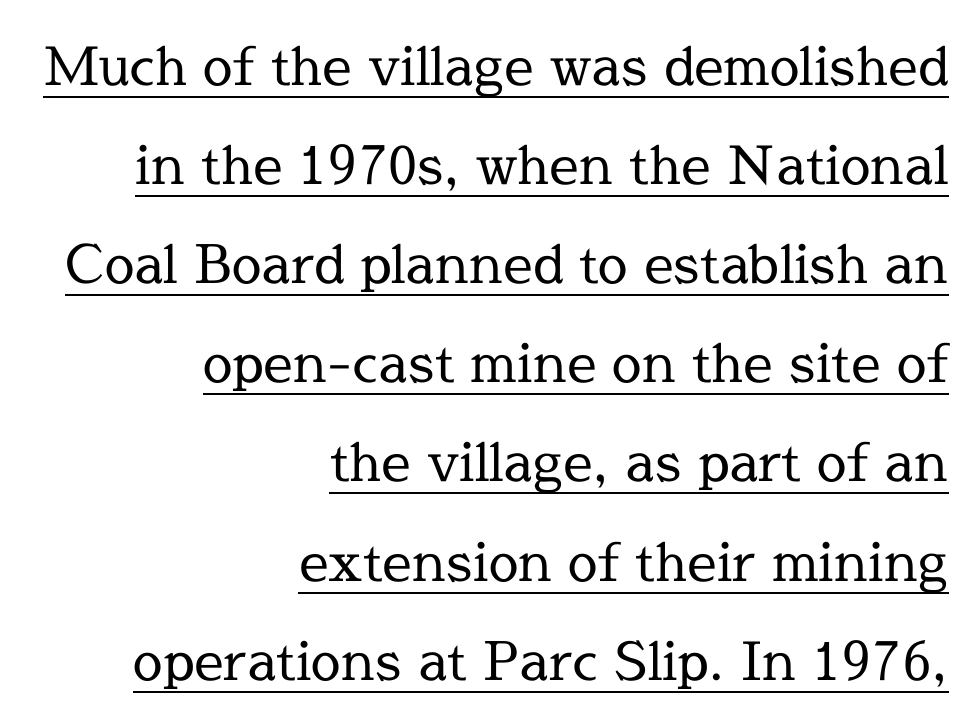
The image shows 53 px regular-weight serif type, upright; set right-aligned, line spacing 1.87x, normal letter spacing, underlined; a medium x-height.
